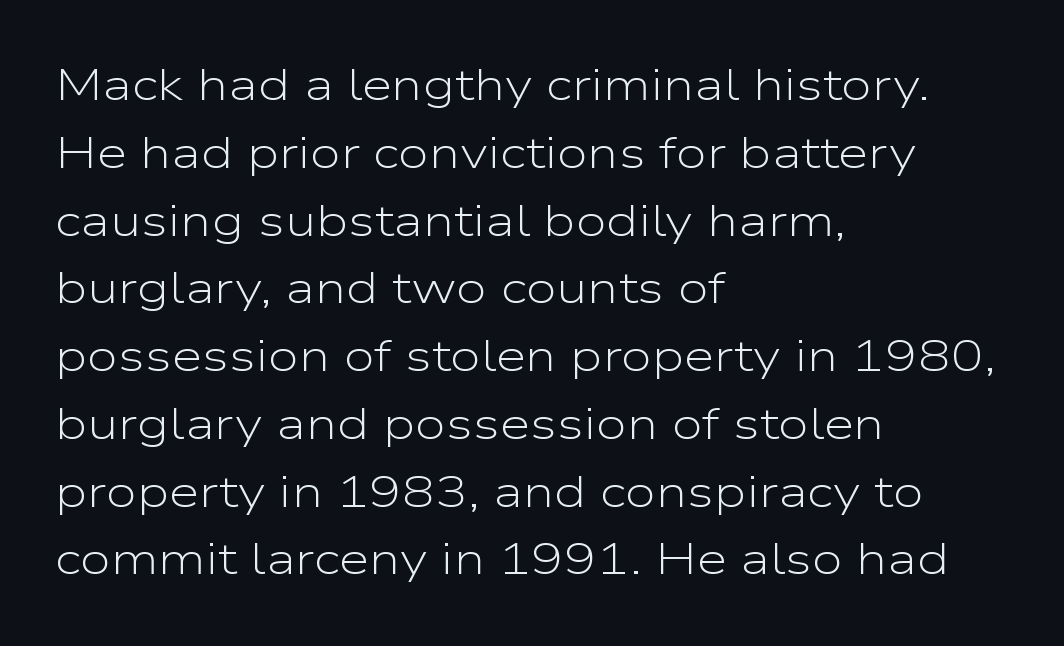
{"serif": "no", "italic": "no", "bold": "no", "weight": "light", "width": "wide", "stroke_contrast": "low", "x_height": "medium", "monospaced": "no", "underline": "no", "align": "left", "line_spacing": "normal", "line_spacing_ratio": 1.54, "letter_spacing": "normal", "letter_spacing_em": 0.0, "glyph_px": 44}
